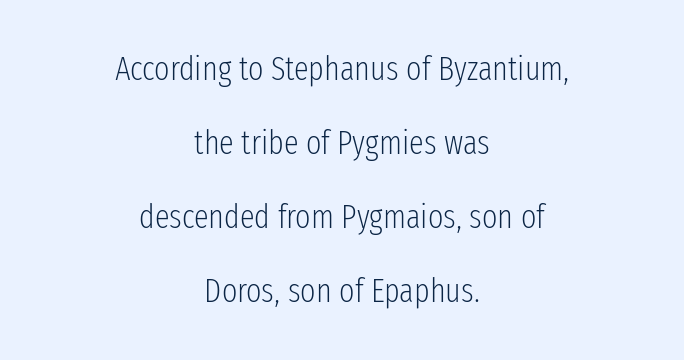
The image shows 33 px light, condensed sans-serif type, upright; set centered, loose line spacing (2.24x), normal letter spacing, not underlined; low stroke contrast and a medium x-height.
